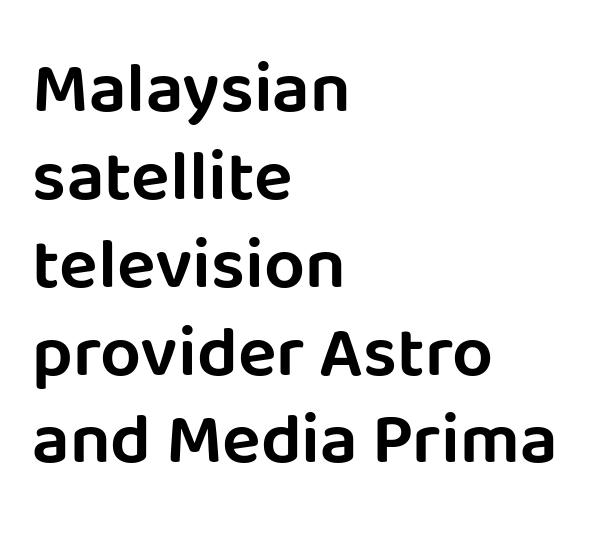
Q: Is the text italic (slanted)? A: No, it is upright.
Q: Is the typeface a serif or a sans-serif typeface? A: Sans-serif.
Q: Is the text underlined? A: No.
Q: How is the paragraph aligned? A: Left-aligned.
Q: Is the spacing between letters normal or unusually wide? A: Normal.
Q: Width (condensed, normal, or wide)? A: Normal.
Q: Stroke contrast? A: Low.
Q: x-height? A: Large.
Q: Monospaced? A: No.
